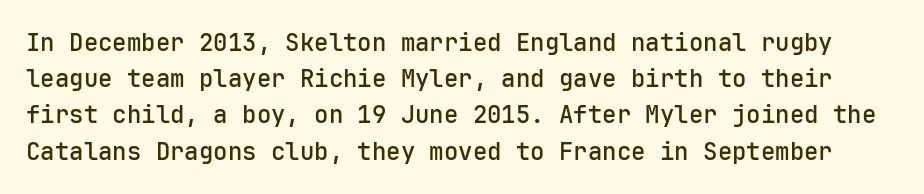
The strip under each line holds only bare page. The letters are semibold — heavier than regular but short of a full bold. How are the letters spaced? Ordinarily, with no added tracking. Each new line begins a customary step beneath the previous one. The lettering stays uniformly vertical, giving the passage a roman look.
